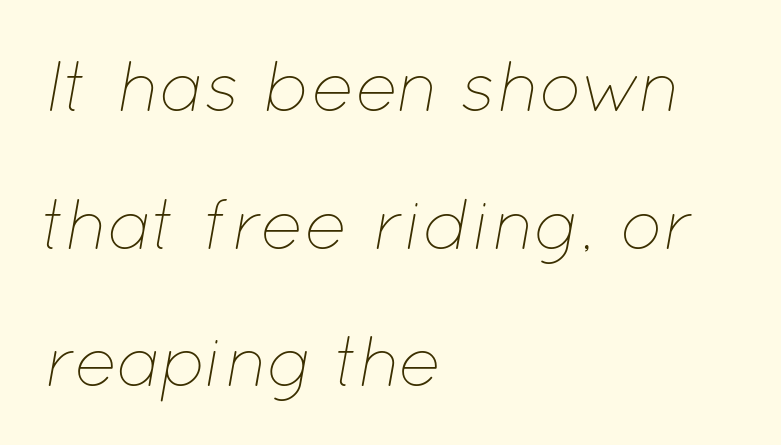
A typesetter would call this proportional, since set widths differ per character. The cut favours lightness, reaching ordinary text weight at its darkest. A typesetter would mark this as italic. Unmarked baselines from the first word to the last. Does the copy run flush right? No — it runs flush left. What stands out about the letter spacing? Nothing — it is the standard amount.
